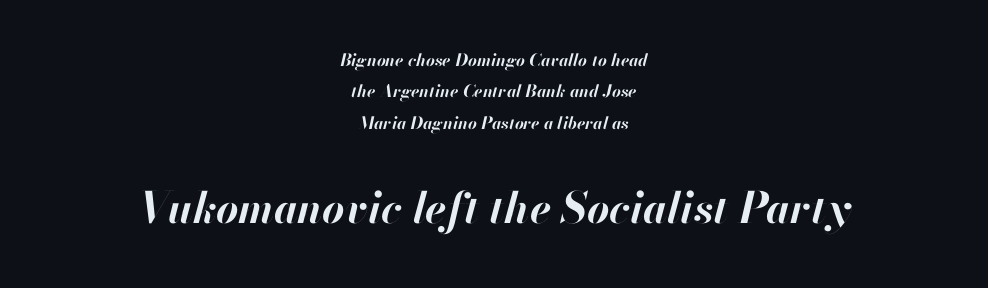
{"italic": "yes", "lean": "right", "slant_degrees": 13, "bold": "yes", "weight": "bold", "width": "normal", "stroke_contrast": "high", "x_height": "small", "monospaced": "no", "underline": "no", "align": "center", "line_spacing_ratio": 1.84, "letter_spacing": "normal", "letter_spacing_em": 0.0, "larger_block": "second", "size_ratio": 2.53, "glyph_px": 43}
